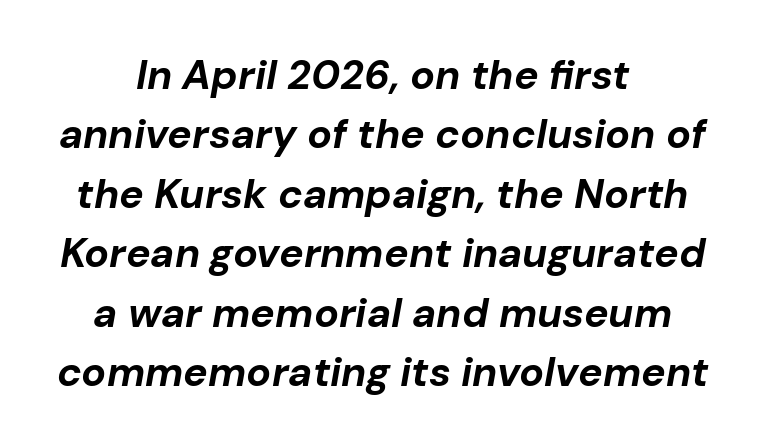
The image shows 41 px bold type, italic (leaning right); set centered, normal line spacing (1.45x), normal letter spacing, not underlined; low stroke contrast and a medium x-height.
